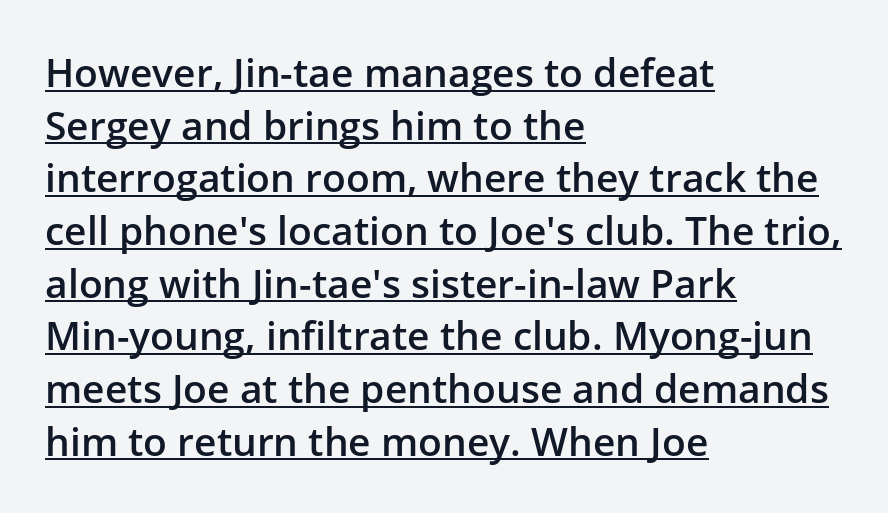
Q: Is the text bold? A: Semi-bold.
Q: Is the text italic (slanted)? A: No, it is upright.
Q: Is the typeface a serif or a sans-serif typeface? A: Sans-serif.
Q: Is the text underlined? A: Yes.
Q: How is the paragraph aligned? A: Left-aligned.
Q: Is the spacing between letters normal or unusually wide? A: Normal.
Q: Is the spacing between lines tight, normal or loose? A: Normal.
Q: Width (condensed, normal, or wide)? A: Normal.
Q: Stroke contrast? A: Low.
Q: x-height? A: Medium.
Q: Monospaced? A: No.
